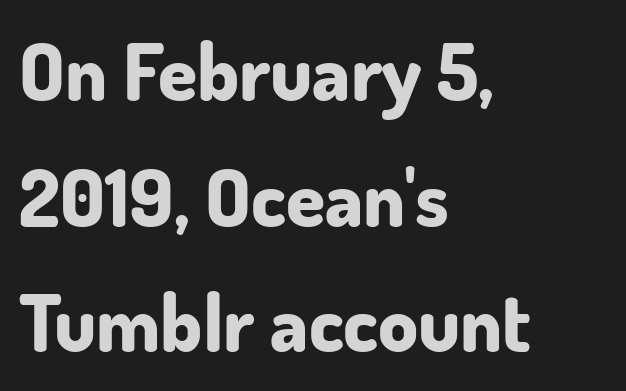
Students, observe: this is what conventionally led text looks like. The gaps between neighbouring characters are ordinary and unremarkable. In terms of posture, this sample is upright. A sans-serif font was chosen for this passage.
